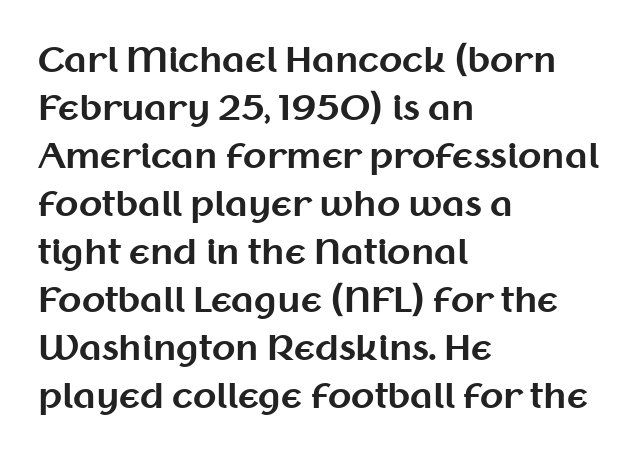
{"serif": "no", "italic": "no", "bold": "yes", "weight": "bold", "width": "normal", "stroke_contrast": "medium", "x_height": "medium", "monospaced": "no", "underline": "no", "align": "left", "line_spacing": "normal", "line_spacing_ratio": 1.41, "letter_spacing": "normal", "letter_spacing_em": 0.0, "glyph_px": 34}
